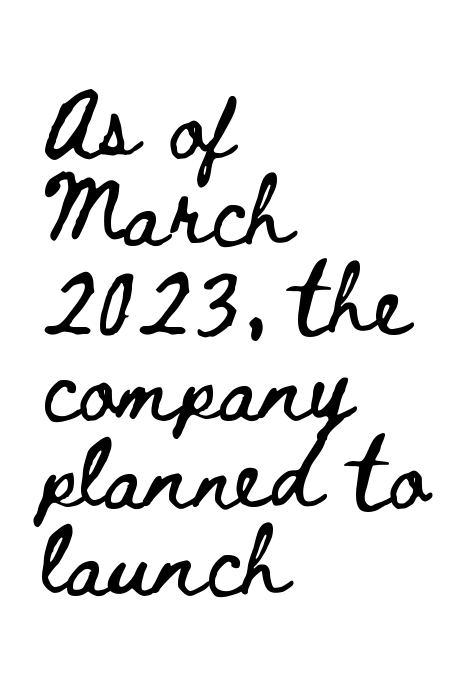
The image shows 70 px wide type; set left-aligned, normal line spacing (1.25x), normal letter spacing, not underlined; low stroke contrast and a small x-height.
